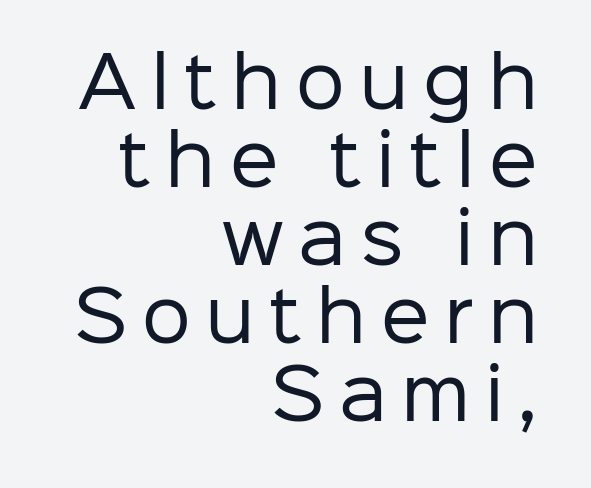
Q: Is the text bold? A: No.
Q: Is the text italic (slanted)? A: No, it is upright.
Q: Is the typeface a serif or a sans-serif typeface? A: Sans-serif.
Q: Is the text underlined? A: No.
Q: How is the paragraph aligned? A: Right-aligned.
Q: Is the spacing between letters normal or unusually wide? A: Unusually wide.
Q: Is the spacing between lines tight, normal or loose? A: Tight.
Q: Width (condensed, normal, or wide)? A: Normal.
Q: Stroke contrast? A: Low.
Q: x-height? A: Medium.
Q: Monospaced? A: No.
